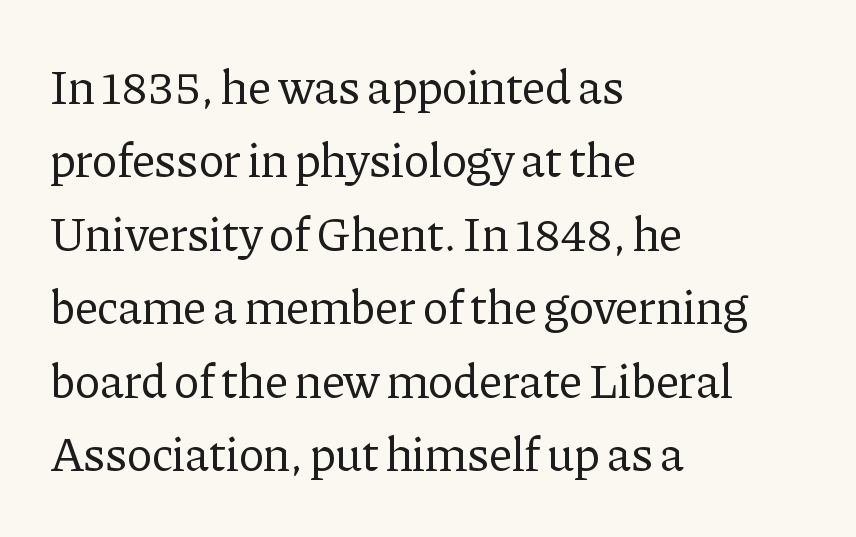
Here the designer chose a conventional face with non-uniform glyph widths. This rendering features lettering with no underline. Compared with a typical body face, this is equally light or lighter still. The typeface chosen for these lines features serifs. Compared with typical paragraphs, the rows here are spaced about the same.
